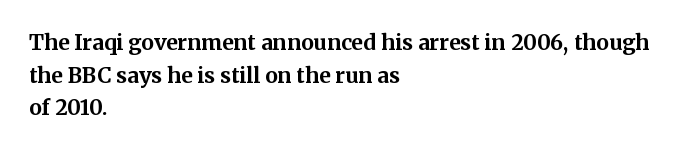
The rendering anchors every line to the left-hand side. In terms of posture, this sample is upright. This sample uses plain, unmodified letter spacing. The gap between lines stays unmarked.
